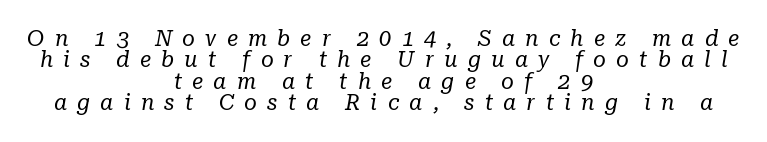
{"italic": "yes", "lean": "right", "slant_degrees": 10, "bold": "no", "underline": "no", "align": "center", "line_spacing": "tight", "line_spacing_ratio": 0.97, "letter_spacing": "wide", "letter_spacing_em": 0.46, "glyph_px": 22}
